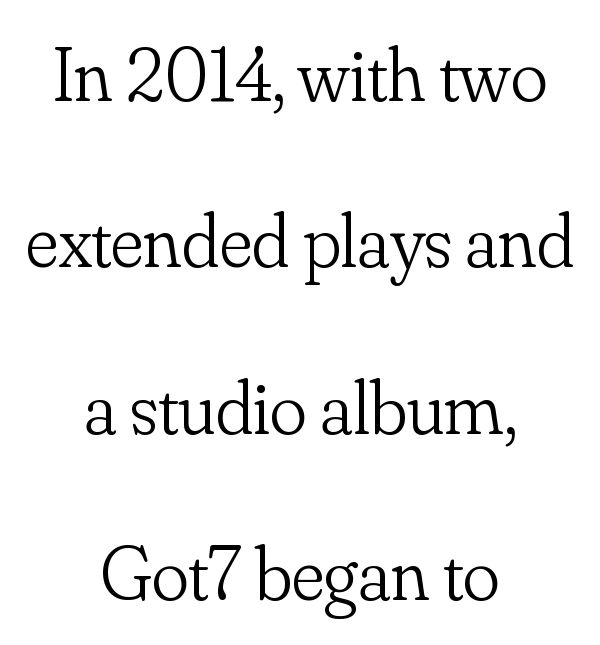
The passage shown is not underscored anywhere. A quiet, ordinary-to-light weight characterises the typeface. Typographically, this falls in the serif category. The vertical gap from one line to the next is large. Varying glyph widths throughout — classic text-font behaviour. These lines keep a tight, regular rhythm from letter to letter.
